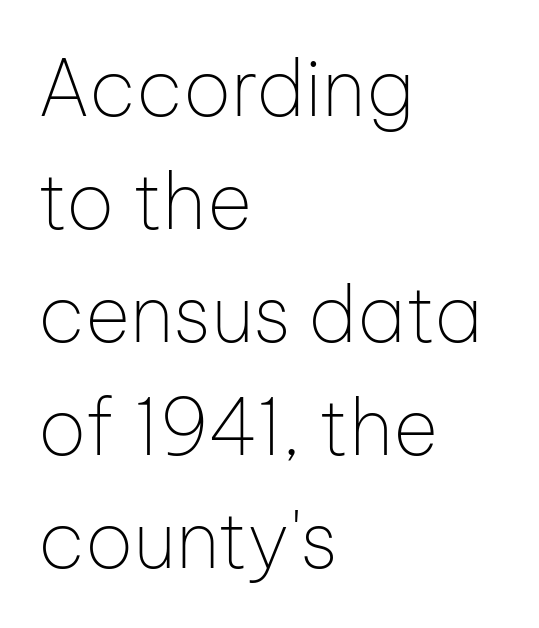
The typesetting does not lean heavy: it is not bold. You can tell from the bare stems that sans-serif type was used. Does extra space separate the letters? No, they use regular spacing. Varying glyph widths throughout — classic text-font behaviour.
